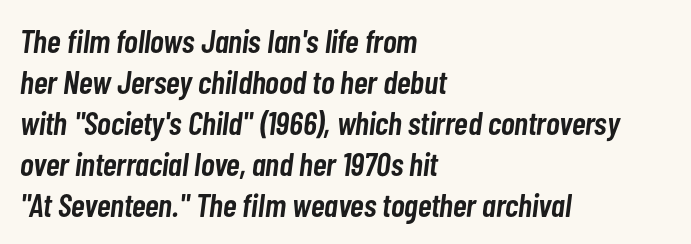
The image shows 33 px semibold, condensed type, italic (leaning right); set left-aligned, line spacing 1.24x, normal letter spacing, not underlined; low stroke contrast and a medium x-height.
